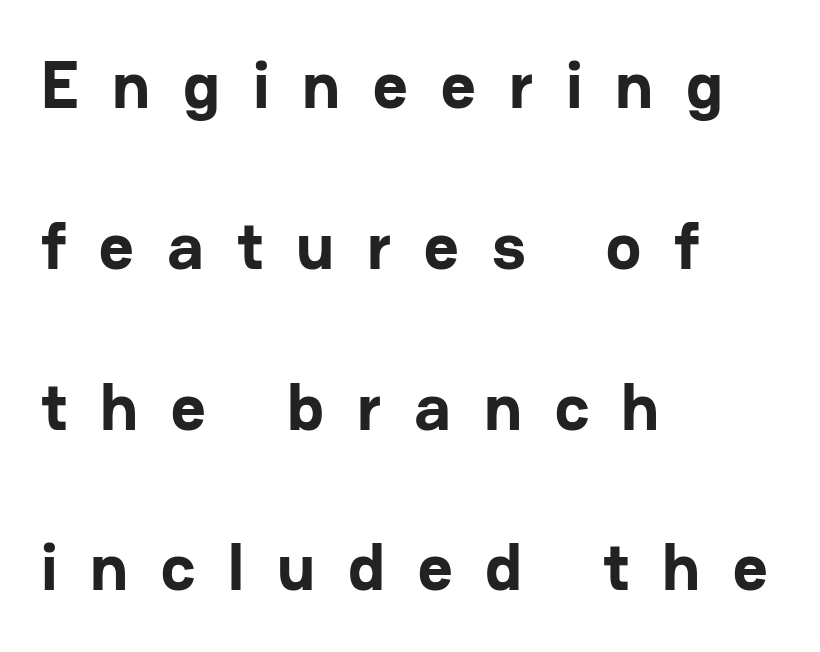
Q: Is the text bold? A: Yes.
Q: Is the text italic (slanted)? A: No, it is upright.
Q: Is the typeface a serif or a sans-serif typeface? A: Sans-serif.
Q: Is the text underlined? A: No.
Q: How is the paragraph aligned? A: Left-aligned.
Q: Is the spacing between letters normal or unusually wide? A: Unusually wide.
Q: Is the spacing between lines tight, normal or loose? A: Loose.
Q: Width (condensed, normal, or wide)? A: Normal.
Q: Stroke contrast? A: Low.
Q: x-height? A: Medium.
Q: Monospaced? A: No.
